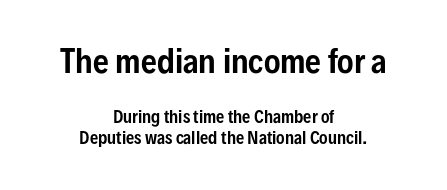
{"serif": "no", "italic": "no", "width": "condensed", "stroke_contrast": "low", "x_height": "medium", "monospaced": "no", "underline": "no", "align": "center", "line_spacing": "normal", "line_spacing_ratio": 1.3, "letter_spacing": "normal", "letter_spacing_em": 0.0, "larger_block": "first", "size_ratio": 1.94, "glyph_px": 31}
